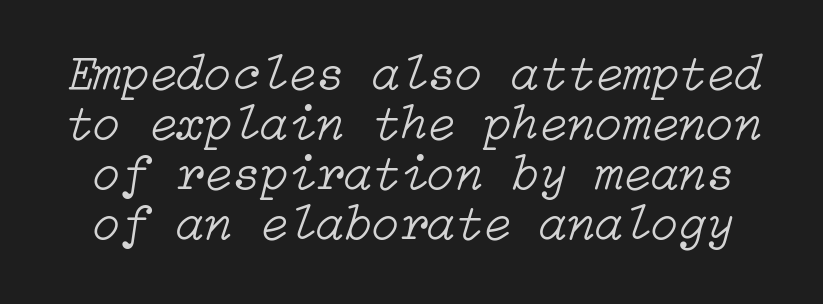
The image shows 51 px light type, italic (leaning right); set tight line spacing (0.98x), normal letter spacing, not underlined; low stroke contrast and a medium x-height.
